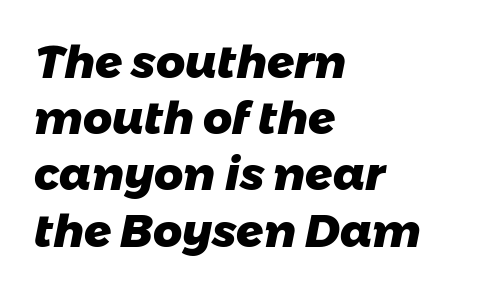
Q: Is the text bold? A: Yes.
Q: Is the typeface a serif or a sans-serif typeface? A: Sans-serif.
Q: Is the text underlined? A: No.
Q: How is the paragraph aligned? A: Left-aligned.
Q: Is the spacing between letters normal or unusually wide? A: Normal.
Q: Is the spacing between lines tight, normal or loose? A: Normal.
Q: Width (condensed, normal, or wide)? A: Normal.
Q: Stroke contrast? A: Low.
Q: x-height? A: Medium.
Q: Monospaced? A: No.
